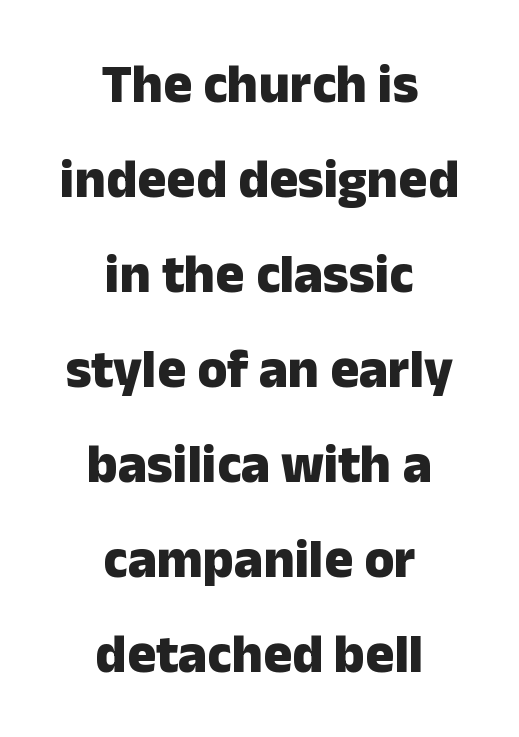
The image shows 54 px heavy sans-serif type, upright; set centered, line spacing 1.76x, normal letter spacing, not underlined; low stroke contrast and a medium x-height.
